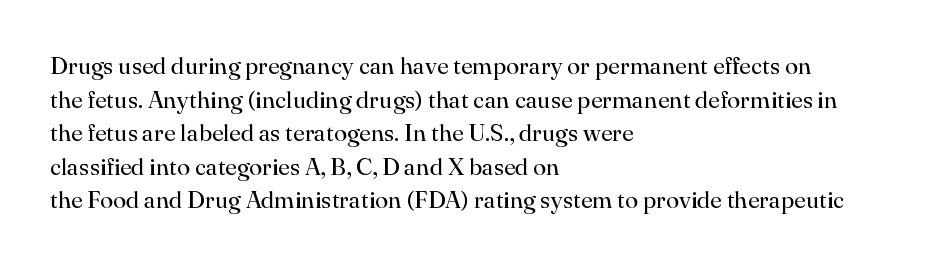
Q: Is the text bold? A: No.
Q: Is the text italic (slanted)? A: No, it is upright.
Q: Is the text underlined? A: No.
Q: How is the paragraph aligned? A: Left-aligned.
Q: Is the spacing between letters normal or unusually wide? A: Normal.
Q: Is the spacing between lines tight, normal or loose? A: Normal.
